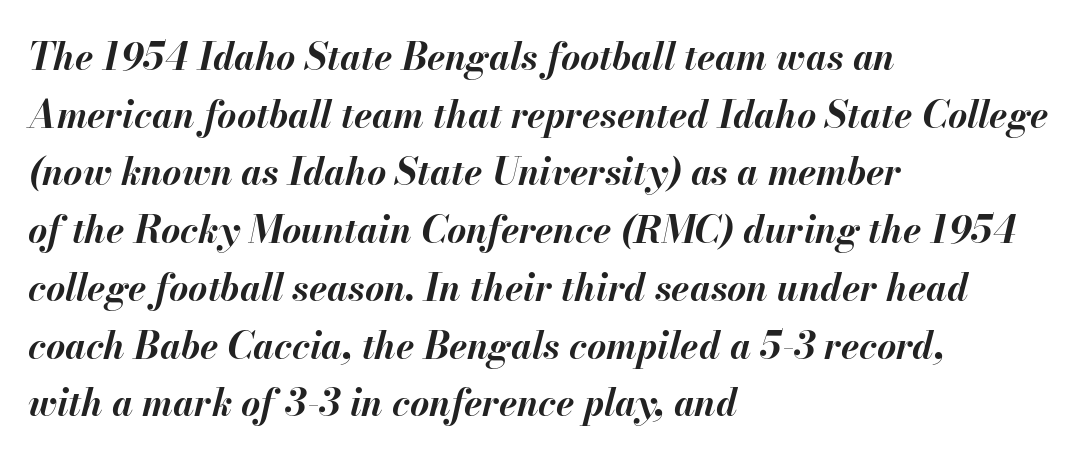
The image shows 37 px bold type, italic (leaning right); set left-aligned, normal line spacing (1.56x), normal letter spacing, not underlined; medium stroke contrast and a small x-height.
